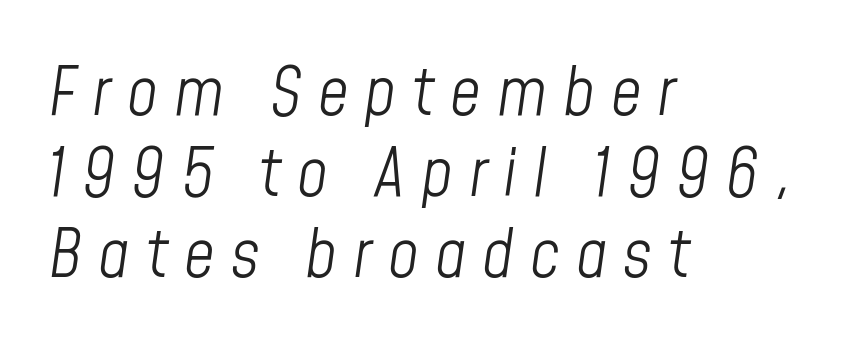
The image shows 67 px light, condensed type, italic (leaning right); set left-aligned, line spacing 1.21x, unusually wide letter spacing (+0.24 em), not underlined; low stroke contrast and a medium x-height.
